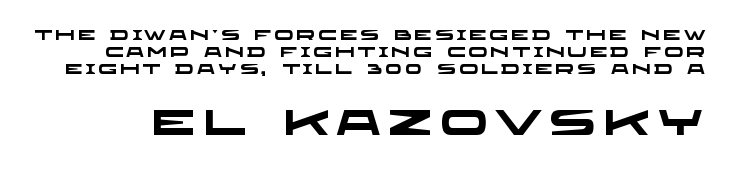
Q: Is the text bold? A: Yes.
Q: Is the typeface a serif or a sans-serif typeface? A: Sans-serif.
Q: Is the text underlined? A: No.
Q: Is the spacing between letters normal or unusually wide? A: Unusually wide.
Q: Which block of text is set in a larger size, the first (top) or the second (bottom)? A: The second (bottom) one.
Q: Width (condensed, normal, or wide)? A: Wide.
Q: Stroke contrast? A: Low.
Q: x-height? A: Large.
Q: Monospaced? A: No.
